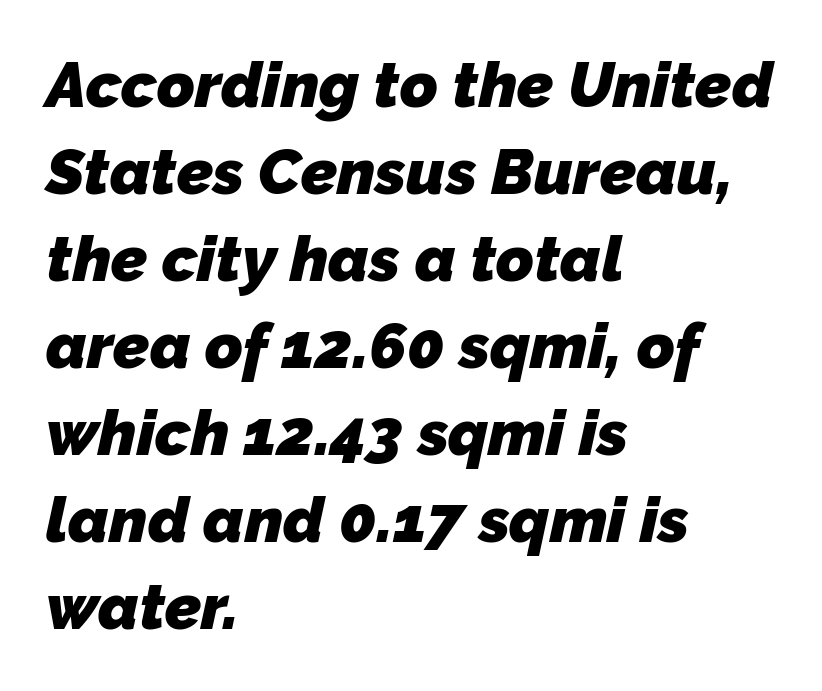
The image shows 64 px heavy sans-serif type; set left-aligned, normal line spacing (1.36x), normal letter spacing, not underlined; low stroke contrast and a medium x-height.
